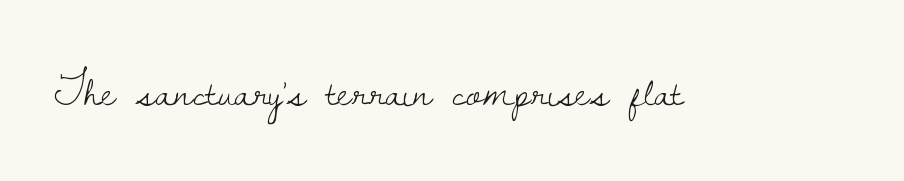
Heaviness? Minimal to ordinary, like unemphasized prose. The line texture is even and compact thanks to regular tracking. The passage shown is typed in a proportional face where columns would drift. The string is rendered with underlining switched off.
